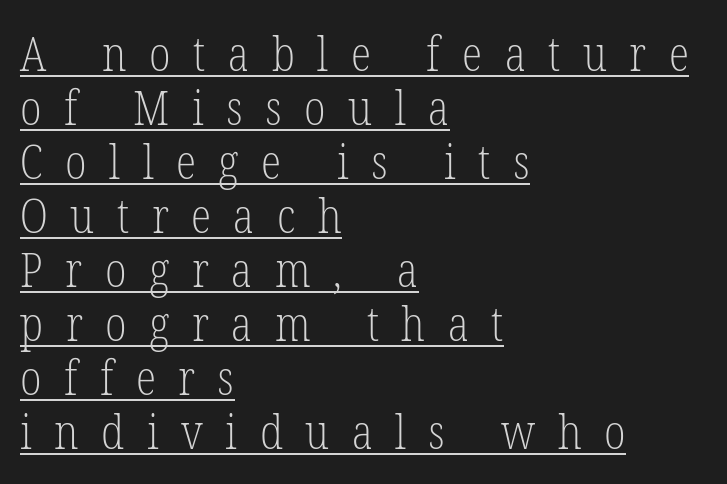
{"serif": "yes", "italic": "no", "bold": "no", "weight": "light", "width": "condensed", "stroke_contrast": "low", "x_height": "medium", "monospaced": "no", "underline": "yes", "align": "left", "line_spacing": "tight", "line_spacing_ratio": 1.15, "letter_spacing": "wide", "letter_spacing_em": 0.48, "glyph_px": 47}
